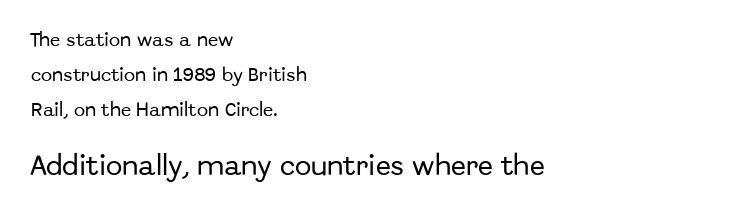
Posture: straight, roman, zero tilt. A typesetter would call this zero additional tracking. If you squint, the bottom block still reads clearly — it's the larger of the two. The line-height multiplier appears high, well above default. The area under the type is left untouched. Left-aligned paragraph, ragged on the right.
